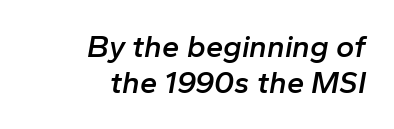
Q: Is the text bold? A: Semi-bold.
Q: Is the text italic (slanted)? A: Yes, it leans right by about 10 degrees.
Q: Is the text underlined? A: No.
Q: How is the paragraph aligned? A: Right-aligned.
Q: Is the spacing between letters normal or unusually wide? A: Normal.
Q: Is the spacing between lines tight, normal or loose? A: Tight.
Q: Width (condensed, normal, or wide)? A: Normal.
Q: Stroke contrast? A: Low.
Q: x-height? A: Medium.
Q: Monospaced? A: No.
